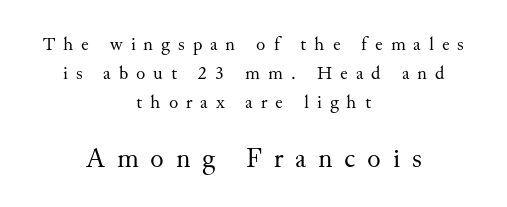
{"serif": "yes", "italic": "no", "bold": "no", "weight": "regular", "width": "normal", "stroke_contrast": "medium", "x_height": "small", "monospaced": "no", "underline": "no", "align": "center", "line_spacing": "normal", "line_spacing_ratio": 1.53, "letter_spacing": "wide", "letter_spacing_em": 0.42, "larger_block": "second", "size_ratio": 1.47, "glyph_px": 28}
